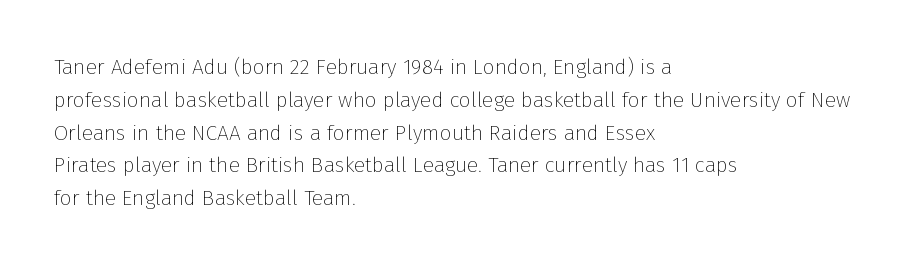
Q: Is the text bold? A: No.
Q: Is the text italic (slanted)? A: No, it is upright.
Q: Is the text underlined? A: No.
Q: How is the paragraph aligned? A: Left-aligned.
Q: Is the spacing between letters normal or unusually wide? A: Normal.
Q: Is the spacing between lines tight, normal or loose? A: Normal.
